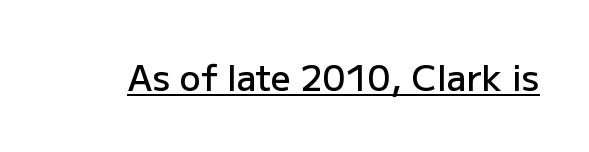
The image shows 35 px semibold sans-serif type, upright; set normal letter spacing, underlined; low stroke contrast and a medium x-height.
